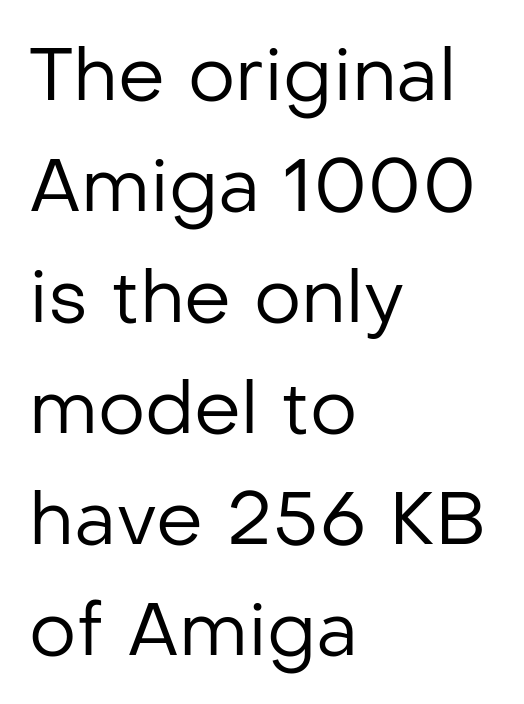
{"serif": "no", "italic": "no", "bold": "no", "weight": "regular", "width": "normal", "stroke_contrast": "low", "x_height": "medium", "monospaced": "no", "underline": "no", "align": "left", "line_spacing": "normal", "line_spacing_ratio": 1.5, "letter_spacing": "normal", "letter_spacing_em": 0.0, "glyph_px": 74}
